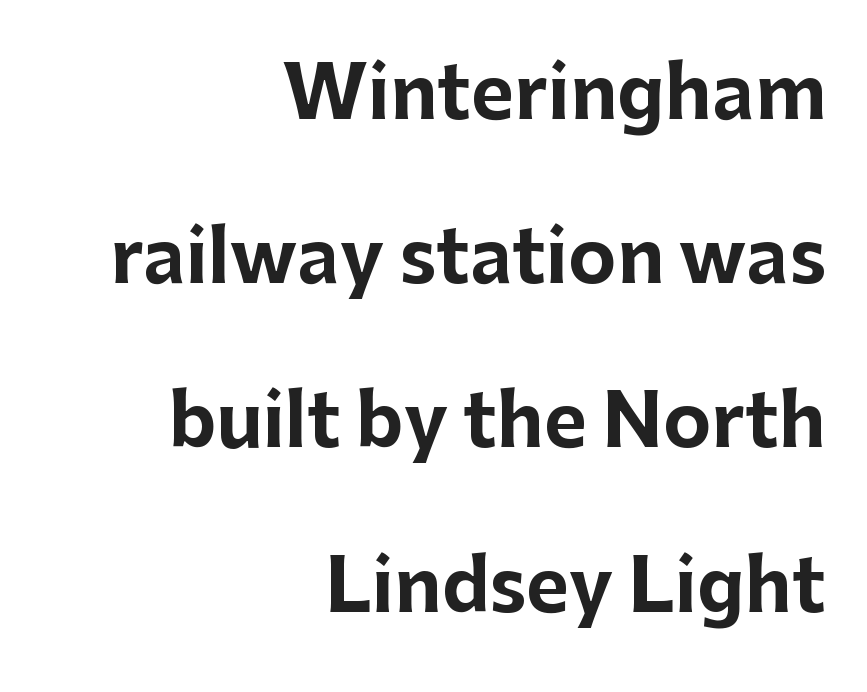
The image shows 73 px bold sans-serif type, upright; set right-aligned, loose line spacing (2.25x), normal letter spacing, not underlined; low stroke contrast and a medium x-height.
